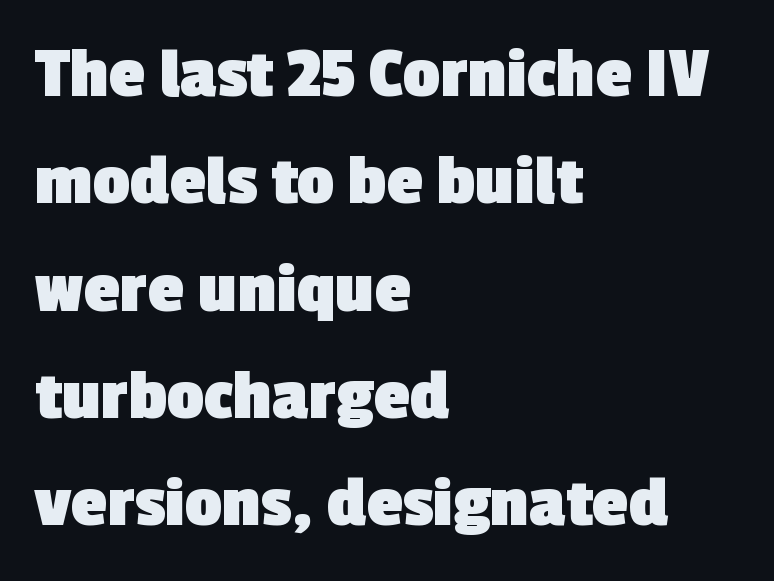
{"serif": "no", "bold": "yes", "weight": "heavy", "width": "normal", "x_height": "medium", "monospaced": "no", "underline": "no", "align": "left", "line_spacing": "normal", "line_spacing_ratio": 1.47, "letter_spacing": "normal", "letter_spacing_em": 0.0, "glyph_px": 73}
